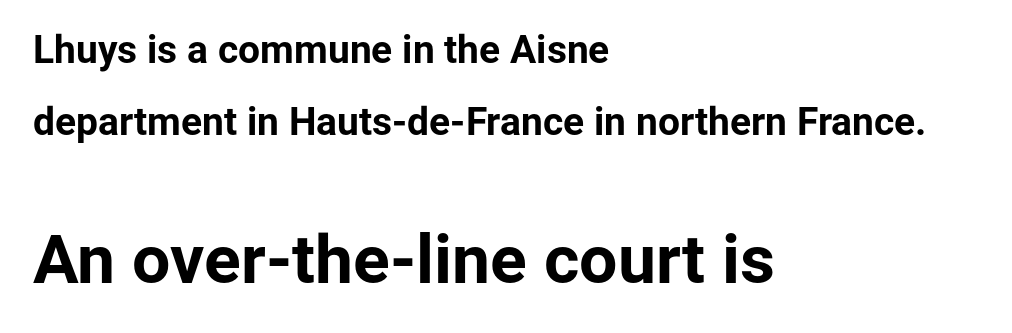
The image shows 68 px bold sans-serif type, upright; set left-aligned, line spacing 1.85x, normal letter spacing, not underlined; the second (bottom) block is 1.74x larger; low stroke contrast and a medium x-height.
